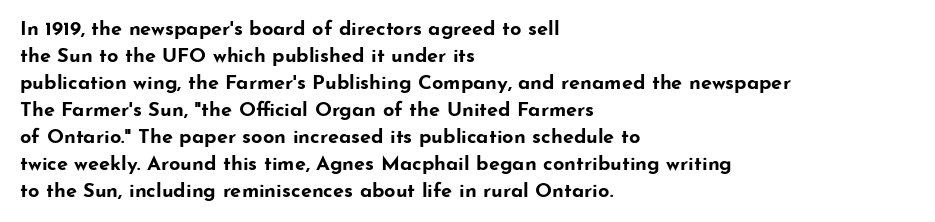
{"italic": "no", "bold": "yes", "underline": "no", "align": "left", "line_spacing": "normal", "line_spacing_ratio": 1.35, "letter_spacing": "normal", "letter_spacing_em": 0.0, "glyph_px": 20}
